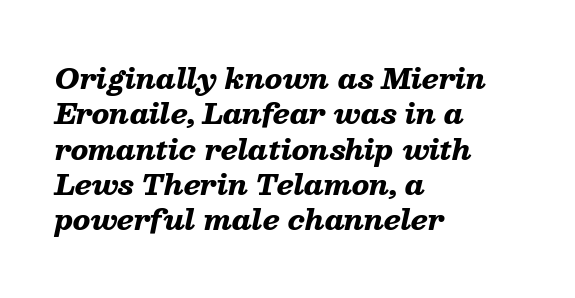
{"italic": "yes", "lean": "right", "slant_degrees": 13, "bold": "yes", "underline": "no", "align": "left", "line_spacing": "normal", "line_spacing_ratio": 1.31, "letter_spacing": "normal", "letter_spacing_em": 0.0, "glyph_px": 27}
